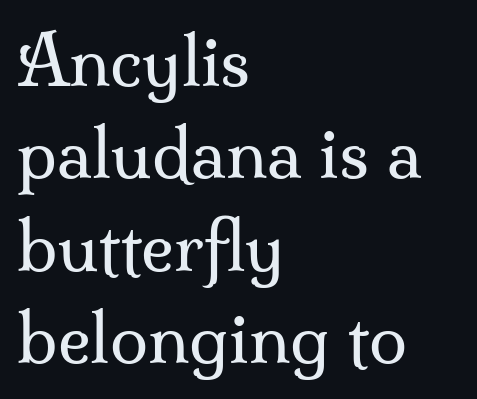
Q: Is the text bold? A: No.
Q: Is the text italic (slanted)? A: No, it is upright.
Q: Is the typeface a serif or a sans-serif typeface? A: Serif.
Q: Is the text underlined? A: No.
Q: How is the paragraph aligned? A: Left-aligned.
Q: Is the spacing between letters normal or unusually wide? A: Normal.
Q: Is the spacing between lines tight, normal or loose? A: Normal.
Q: Width (condensed, normal, or wide)? A: Normal.
Q: Stroke contrast? A: Medium.
Q: x-height? A: Small.
Q: Monospaced? A: No.
